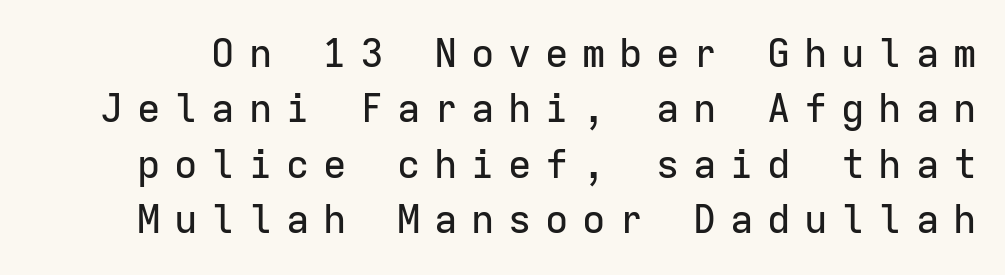
Q: Is the text italic (slanted)? A: No, it is upright.
Q: Is the typeface a serif or a sans-serif typeface? A: Sans-serif.
Q: Is the text underlined? A: No.
Q: Is the spacing between letters normal or unusually wide? A: Unusually wide.
Q: Is the spacing between lines tight, normal or loose? A: Normal.
Q: Width (condensed, normal, or wide)? A: Normal.
Q: Stroke contrast? A: Low.
Q: x-height? A: Medium.
Q: Monospaced? A: Yes.
